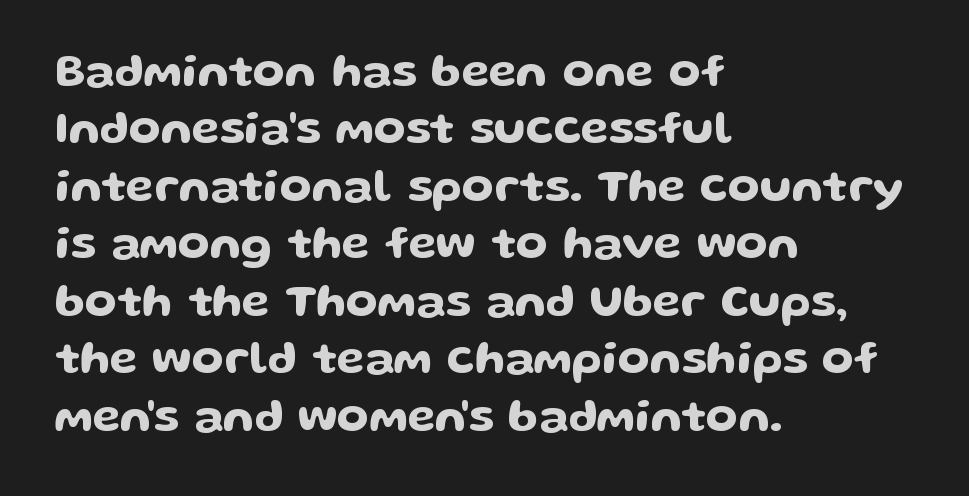
{"serif": "no", "italic": "no", "width": "wide", "stroke_contrast": "low", "x_height": "medium", "monospaced": "no", "underline": "no", "align": "left", "line_spacing": "normal", "line_spacing_ratio": 1.25, "letter_spacing": "normal", "letter_spacing_em": 0.0, "glyph_px": 46}
